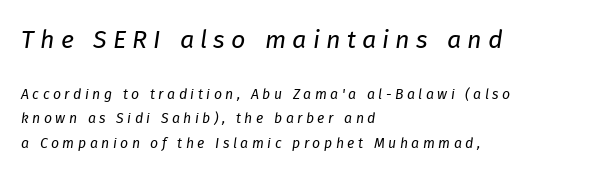
The gaps between neighbouring characters are conspicuously large. Letters have the restrained weight of plain body copy at most. Which of the two is more prominent by size? The first, at the top. A typesetter would mark this as italic.
